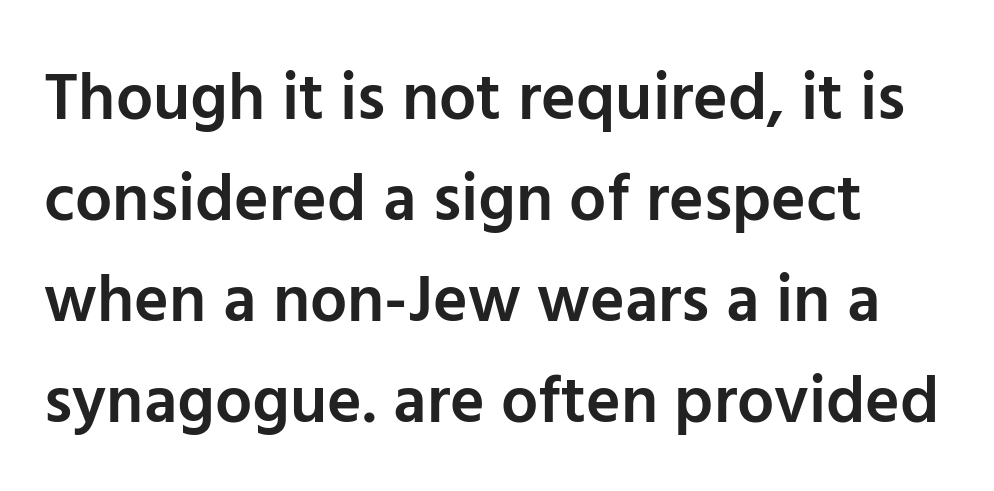
{"serif": "no", "italic": "no", "bold": "semi", "weight": "semibold", "width": "normal", "stroke_contrast": "low", "x_height": "medium", "monospaced": "no", "underline": "no", "line_spacing": "normal", "line_spacing_ratio": 1.53, "letter_spacing": "normal", "letter_spacing_em": 0.0, "glyph_px": 66}
